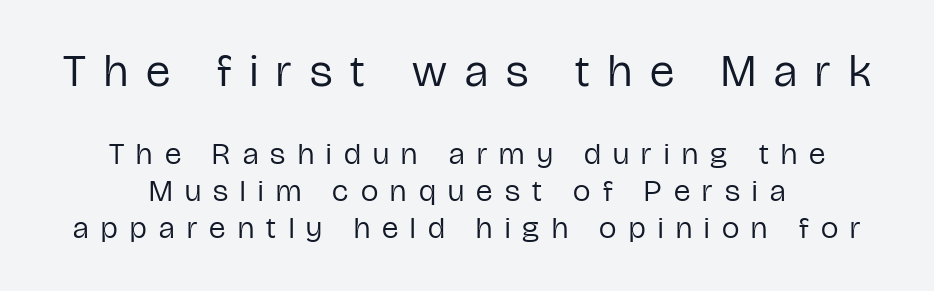
Q: Is the text bold? A: No.
Q: Is the text italic (slanted)? A: No, it is upright.
Q: Is the typeface a serif or a sans-serif typeface? A: Sans-serif.
Q: Is the text underlined? A: No.
Q: How is the paragraph aligned? A: Centered.
Q: Is the spacing between letters normal or unusually wide? A: Unusually wide.
Q: Which block of text is set in a larger size, the first (top) or the second (bottom)? A: The first (top) one.
Q: Width (condensed, normal, or wide)? A: Condensed.
Q: Stroke contrast? A: Low.
Q: x-height? A: Medium.
Q: Monospaced? A: No.
